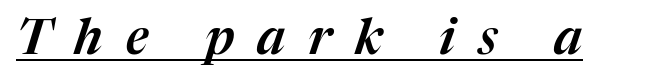
The image shows 49 px text type, italic (leaning right); set unusually wide letter spacing (+0.47 em), underlined; medium stroke contrast and a medium x-height.
